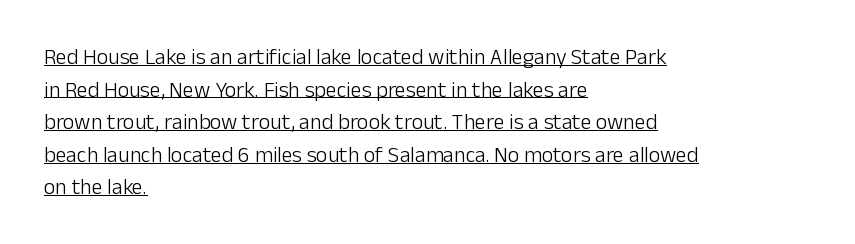
{"italic": "no", "bold": "no", "underline": "yes", "align": "left", "line_spacing": "normal", "line_spacing_ratio": 1.48, "letter_spacing": "normal", "letter_spacing_em": 0.0, "glyph_px": 22}
